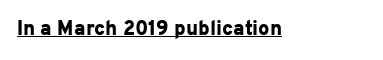
Weight: bold. Is the letter spacing exaggerated? No — it looks like the ordinary default. In designer terms, the underline attribute is active on this setting. A roman cut, with each character standing at attention.
